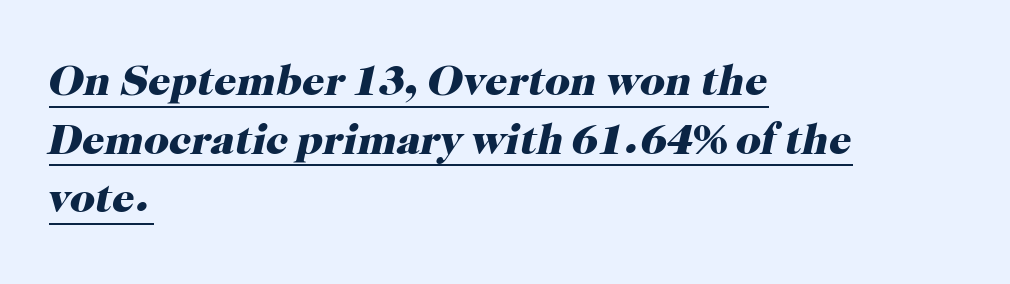
The image shows 44 px heavy serif type, italic (leaning right); set left-aligned, normal line spacing (1.33x), normal letter spacing, underlined; high stroke contrast and a medium x-height.
